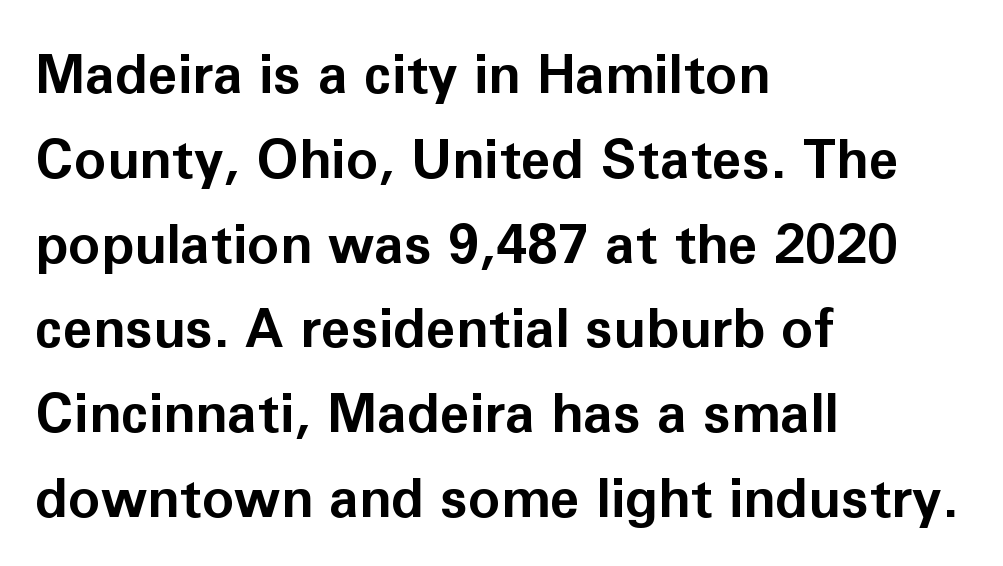
Notice how the stems are strictly vertical — no italics here. The lines sit at an ordinary, default distance from one another. Plenty of ink on the page — the face is bold. Line beginnings align vertically; line endings do not.
